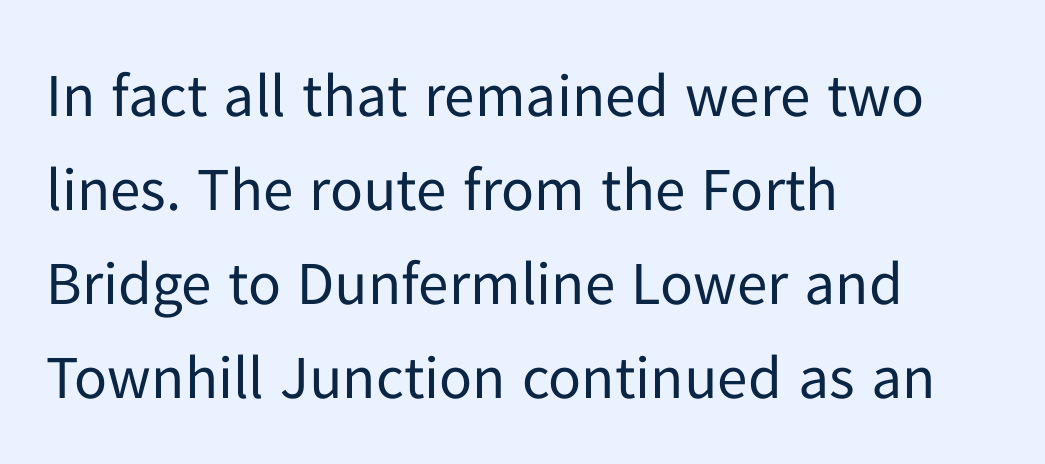
Spacing verdict: proportional, widths tailored to each character. Vertical strokes here are truly vertical. I'd call this a sans setting — the letters go barefoot. A bare baseline throughout the passage.
